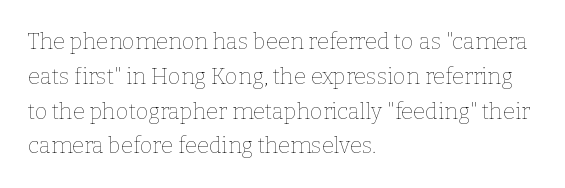
{"italic": "no", "bold": "no", "underline": "no", "align": "left", "line_spacing": "normal", "line_spacing_ratio": 1.58, "letter_spacing": "normal", "letter_spacing_em": 0.0, "glyph_px": 22}
